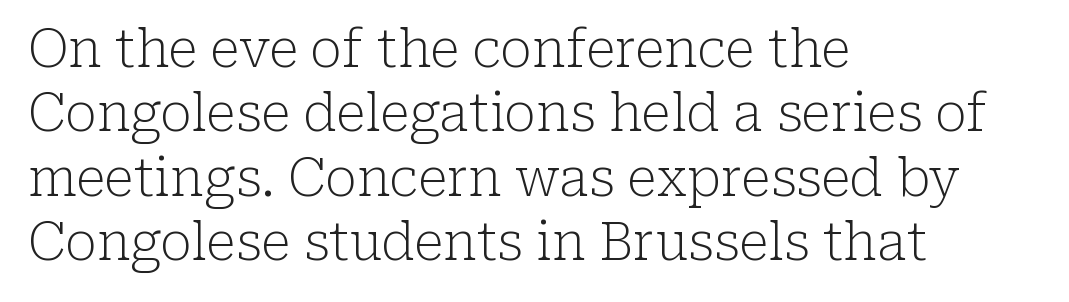
The passage is arranged the way most books set body copy — flush left. Examine the stroke ends and you'll spot serifs. The letterforms sit at book weight or below. A typesetter would mark this as roman, not italic.
